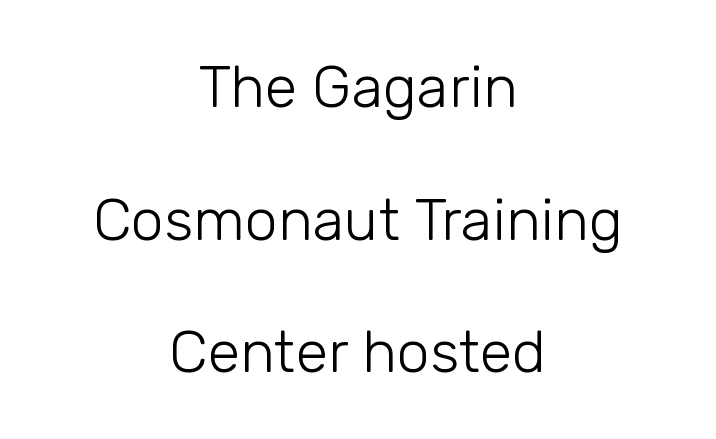
{"serif": "no", "italic": "no", "bold": "no", "weight": "light", "width": "normal", "stroke_contrast": "low", "x_height": "medium", "monospaced": "no", "underline": "no", "align": "center", "line_spacing": "loose", "line_spacing_ratio": 2.25, "letter_spacing": "normal", "letter_spacing_em": 0.0, "glyph_px": 59}
